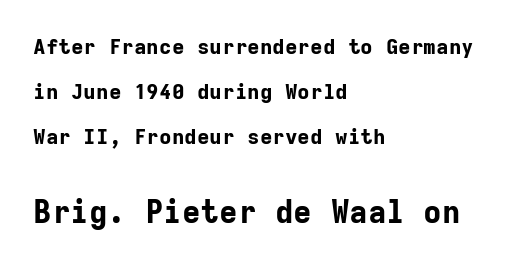
The image shows 31 px bold sans-serif type, upright, monospaced; set left-aligned, loose line spacing (2.15x), normal letter spacing, not underlined; the second (bottom) block is 1.48x larger; low stroke contrast and a medium x-height.
